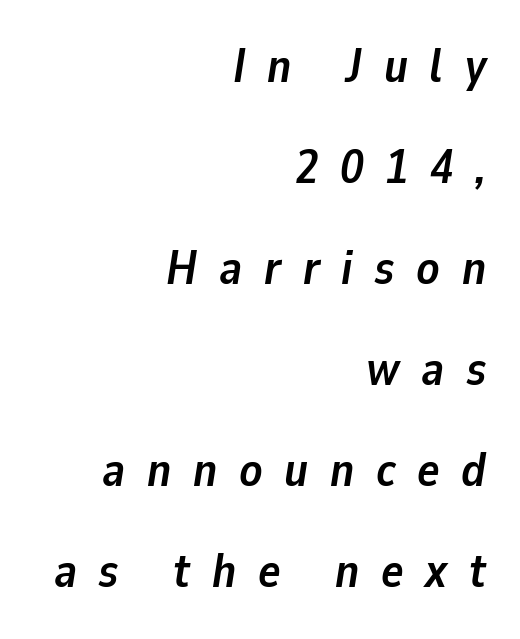
Reading down the block, your eye finds every line finishing at a fixed right position. It's the slanting kind of type. Does extra space separate the letters? Yes, quite a lot of it. Think of a printed novel: that variable character pitch is what you see here. Honestly, there is no underline to notice here at all.
